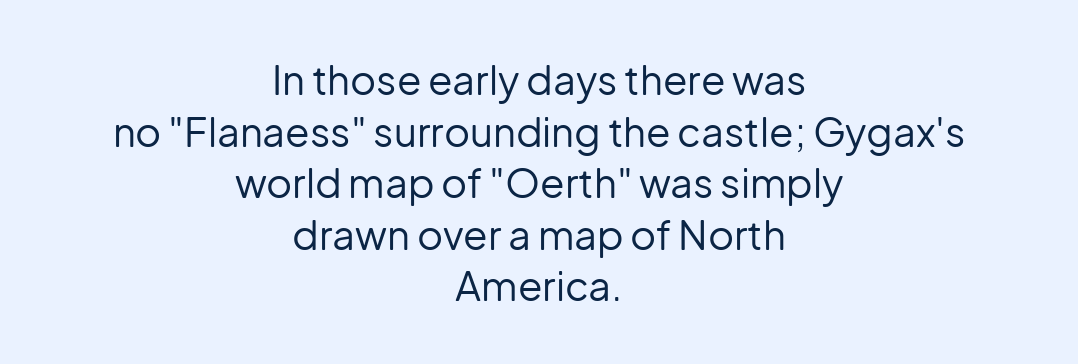
Q: Is the text bold? A: No.
Q: Is the text italic (slanted)? A: No, it is upright.
Q: Is the typeface a serif or a sans-serif typeface? A: Sans-serif.
Q: Is the text underlined? A: No.
Q: How is the paragraph aligned? A: Centered.
Q: Is the spacing between letters normal or unusually wide? A: Normal.
Q: Is the spacing between lines tight, normal or loose? A: Normal.
Q: Width (condensed, normal, or wide)? A: Normal.
Q: Stroke contrast? A: Low.
Q: x-height? A: Medium.
Q: Monospaced? A: No.
